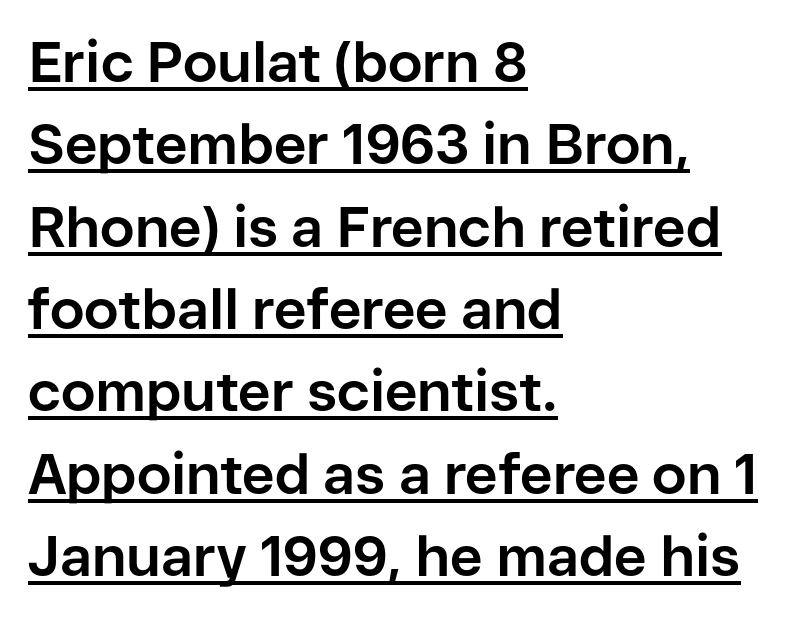
Q: Is the text bold? A: Yes.
Q: Is the text italic (slanted)? A: No, it is upright.
Q: Is the typeface a serif or a sans-serif typeface? A: Sans-serif.
Q: Is the text underlined? A: Yes.
Q: How is the paragraph aligned? A: Left-aligned.
Q: Is the spacing between letters normal or unusually wide? A: Normal.
Q: Is the spacing between lines tight, normal or loose? A: Normal.
Q: Width (condensed, normal, or wide)? A: Normal.
Q: Stroke contrast? A: Low.
Q: x-height? A: Medium.
Q: Monospaced? A: No.
